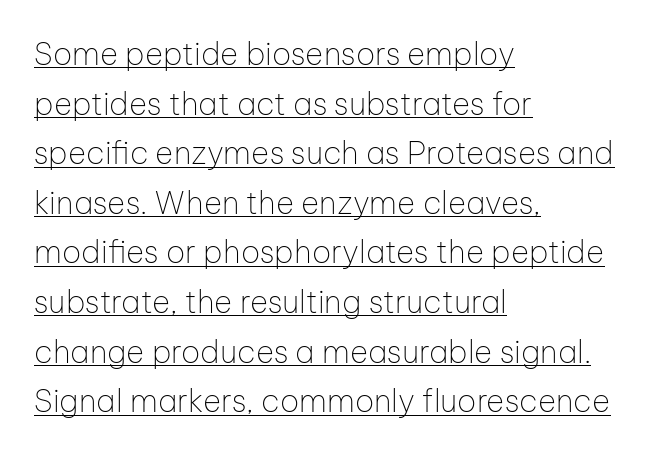
Q: Is the text bold? A: No.
Q: Is the text italic (slanted)? A: No, it is upright.
Q: Is the typeface a serif or a sans-serif typeface? A: Sans-serif.
Q: Is the text underlined? A: Yes.
Q: How is the paragraph aligned? A: Left-aligned.
Q: Is the spacing between letters normal or unusually wide? A: Normal.
Q: Is the spacing between lines tight, normal or loose? A: Normal.
Q: Width (condensed, normal, or wide)? A: Normal.
Q: Stroke contrast? A: Low.
Q: x-height? A: Medium.
Q: Monospaced? A: No.
